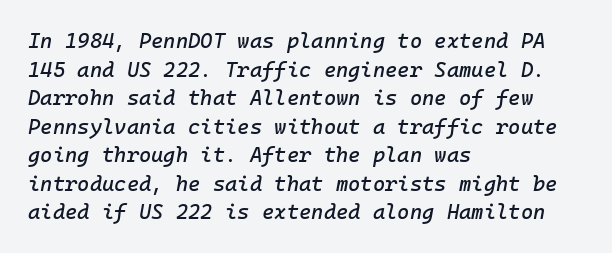
{"italic": "yes", "lean": "right", "slant_degrees": 10, "underline": "no", "align": "left", "line_spacing": "normal", "line_spacing_ratio": 1.36, "letter_spacing": "normal", "letter_spacing_em": 0.0, "glyph_px": 21}
